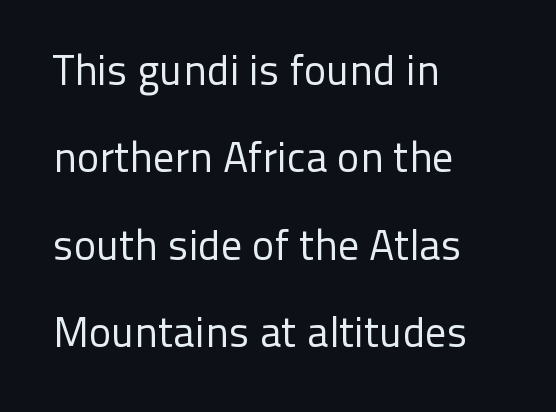
Q: Is the text bold? A: No.
Q: Is the text italic (slanted)? A: No, it is upright.
Q: Is the typeface a serif or a sans-serif typeface? A: Sans-serif.
Q: Is the text underlined? A: No.
Q: How is the paragraph aligned? A: Left-aligned.
Q: Is the spacing between letters normal or unusually wide? A: Normal.
Q: Is the spacing between lines tight, normal or loose? A: Loose.
Q: Width (condensed, normal, or wide)? A: Normal.
Q: Stroke contrast? A: Low.
Q: x-height? A: Medium.
Q: Monospaced? A: No.
